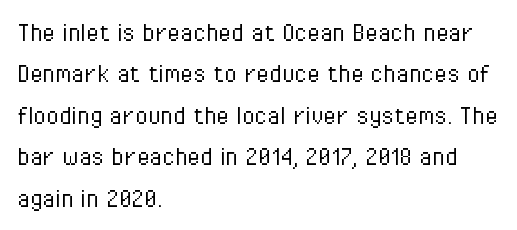
Looks like regular typesetting: each glyph gets only the width it needs. One glance says typical: line gaps are just what's usual. The paragraph has a hard left edge and a soft right edge. Posture: upright roman. Weight: regular or lighter.
